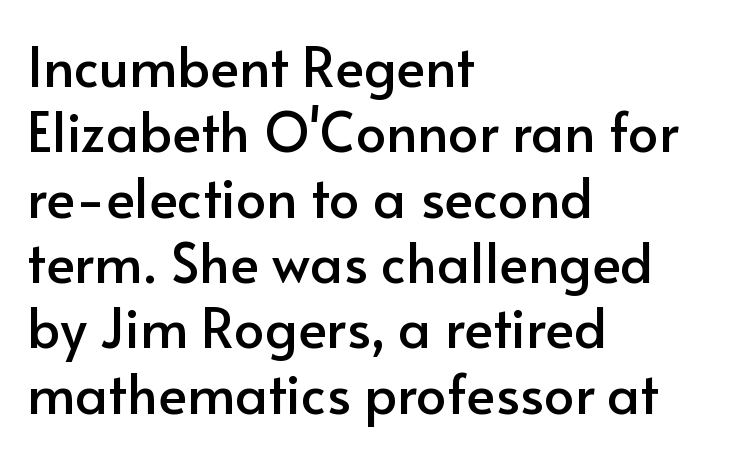
Q: Is the text italic (slanted)? A: No, it is upright.
Q: Is the typeface a serif or a sans-serif typeface? A: Sans-serif.
Q: Is the text underlined? A: No.
Q: How is the paragraph aligned? A: Left-aligned.
Q: Is the spacing between letters normal or unusually wide? A: Normal.
Q: Width (condensed, normal, or wide)? A: Normal.
Q: Stroke contrast? A: Low.
Q: x-height? A: Small.
Q: Monospaced? A: No.
